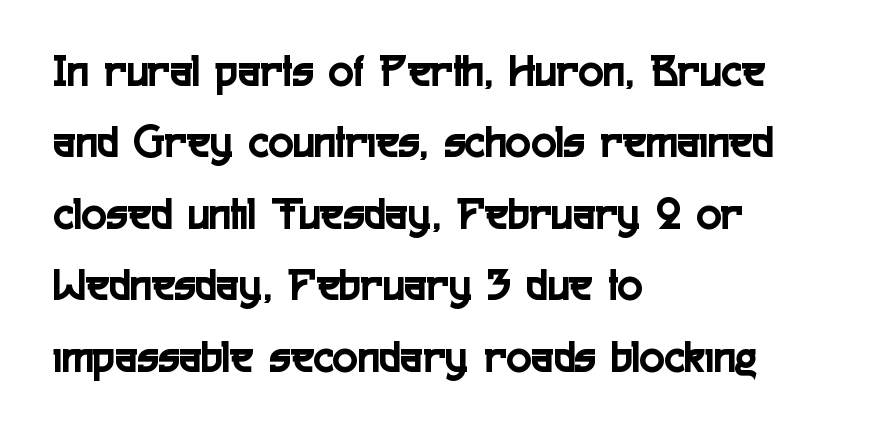
The image shows 47 px condensed sans-serif type, upright; set left-aligned, normal line spacing (1.52x), normal letter spacing, not underlined; a medium x-height.
